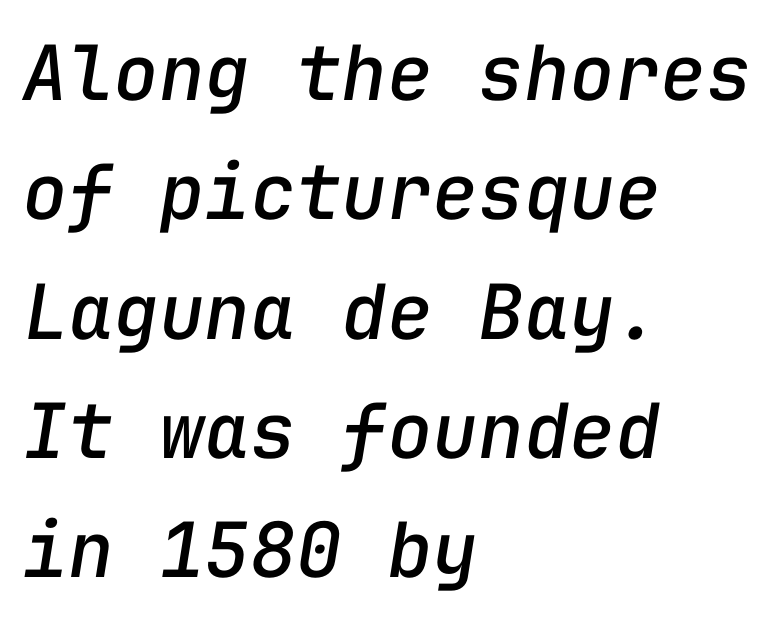
The image shows 76 px text type, italic (leaning right), monospaced; set left-aligned, normal line spacing (1.57x), normal letter spacing, not underlined; low stroke contrast and a medium x-height.
